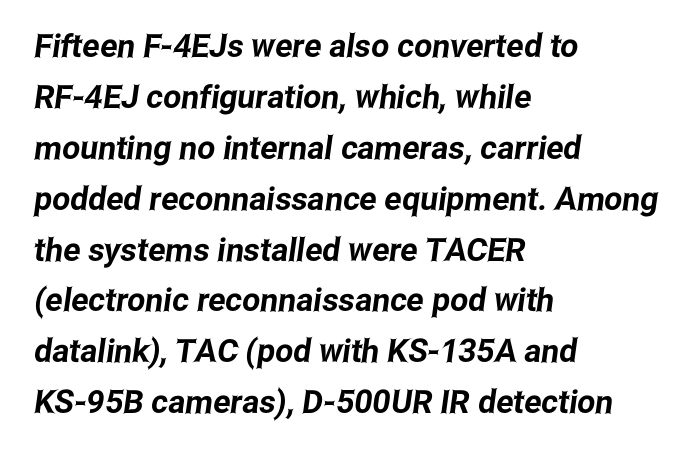
The image shows 32 px condensed sans-serif type; set left-aligned, normal line spacing (1.59x), normal letter spacing, not underlined; low stroke contrast and a medium x-height.
